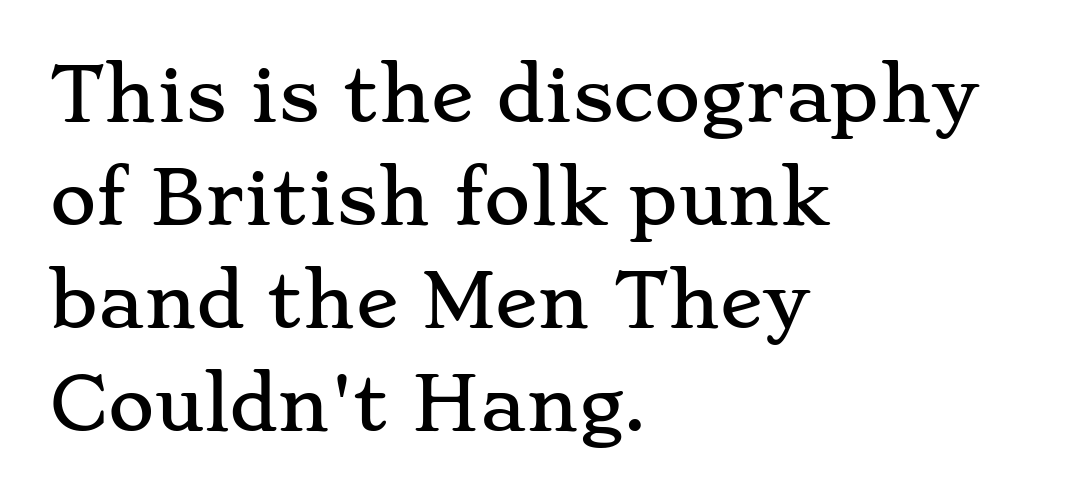
Q: Is the text italic (slanted)? A: No, it is upright.
Q: Is the typeface a serif or a sans-serif typeface? A: Serif.
Q: Is the text underlined? A: No.
Q: How is the paragraph aligned? A: Left-aligned.
Q: Is the spacing between letters normal or unusually wide? A: Normal.
Q: Is the spacing between lines tight, normal or loose? A: Normal.
Q: Width (condensed, normal, or wide)? A: Wide.
Q: Stroke contrast? A: Low.
Q: x-height? A: Small.
Q: Monospaced? A: No.
